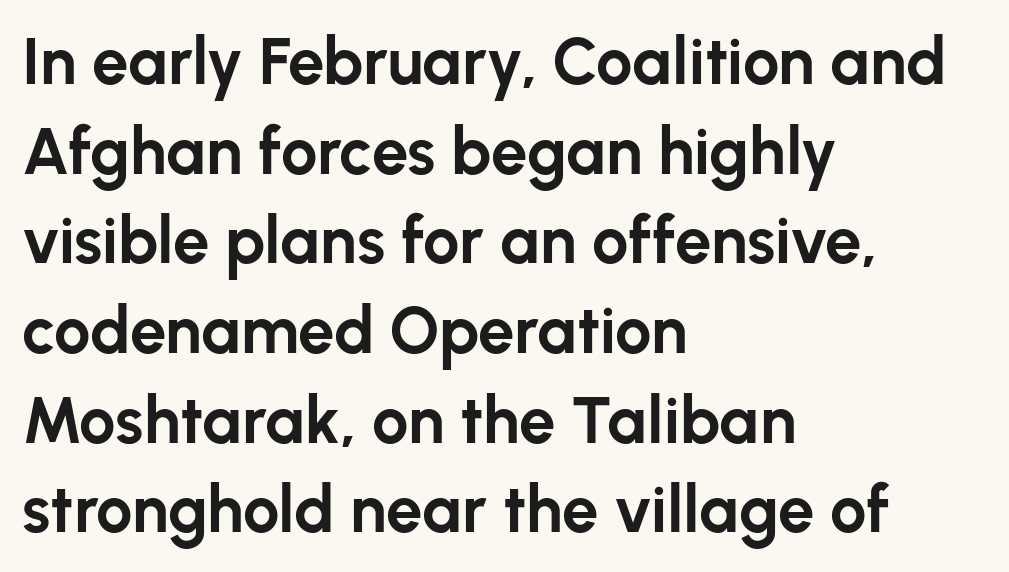
{"serif": "no", "italic": "no", "bold": "yes", "weight": "bold", "width": "normal", "stroke_contrast": "low", "x_height": "medium", "monospaced": "no", "underline": "no", "align": "left", "line_spacing": "normal", "line_spacing_ratio": 1.38, "letter_spacing": "normal", "letter_spacing_em": 0.0, "glyph_px": 65}
